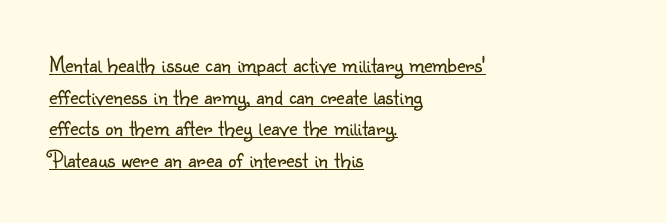
The image shows 23 px text type, upright; set left-aligned, normal line spacing (1.37x), normal letter spacing, underlined.
